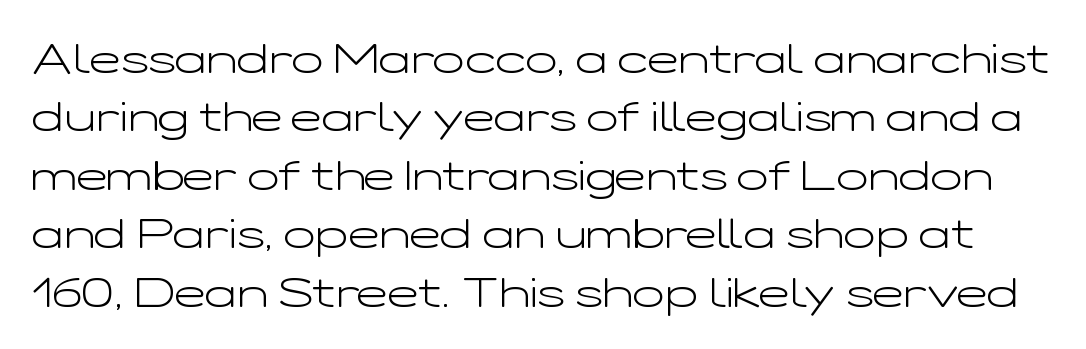
The font sits on the lighter half of the weight spectrum, regular included. The gaps between neighbouring characters are ordinary and unremarkable. Each letter's strokes conclude bluntly, with no projecting serifs. Underline: absent. The specimen reads as upright at a glance.
